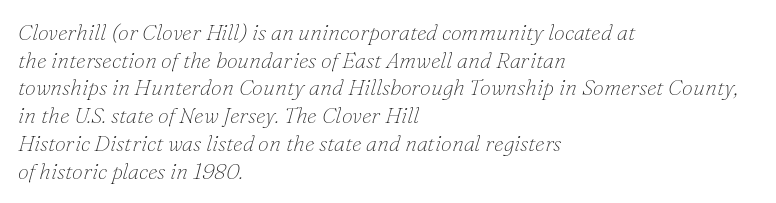
{"italic": "yes", "lean": "right", "slant_degrees": 16, "bold": "no", "underline": "no", "align": "left", "line_spacing": "normal", "line_spacing_ratio": 1.26, "letter_spacing": "normal", "letter_spacing_em": 0.0, "glyph_px": 22}
